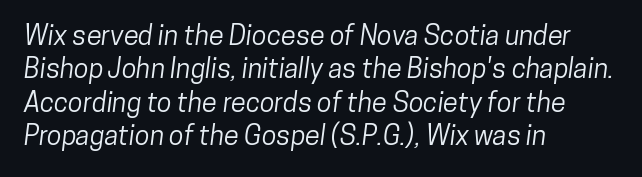
{"underline": "no", "align": "left", "line_spacing_ratio": 1.24, "letter_spacing": "normal", "letter_spacing_em": 0.0, "glyph_px": 27}
